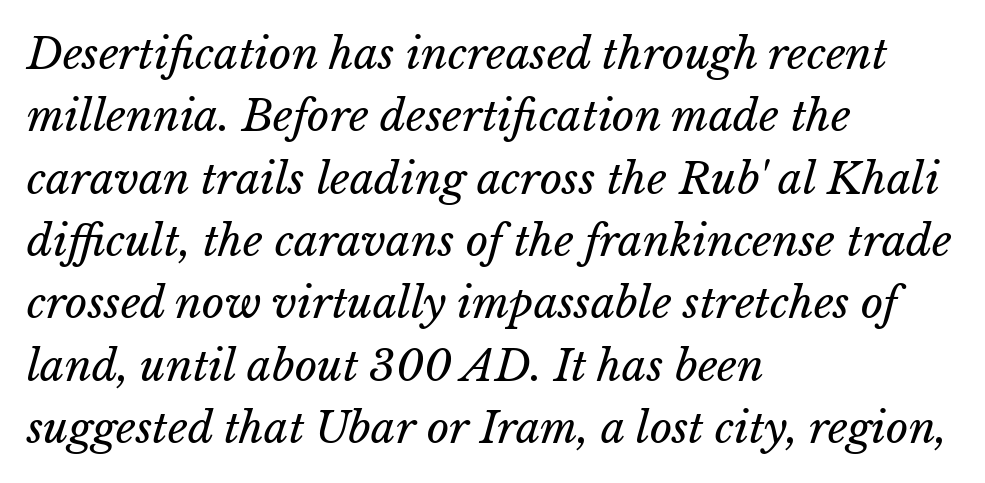
{"italic": "yes", "lean": "right", "slant_degrees": 15, "bold": "no", "weight": "regular", "width": "normal", "stroke_contrast": "low", "x_height": "medium", "monospaced": "no", "underline": "no", "align": "left", "line_spacing": "normal", "line_spacing_ratio": 1.45, "letter_spacing": "normal", "letter_spacing_em": 0.0, "glyph_px": 43}
